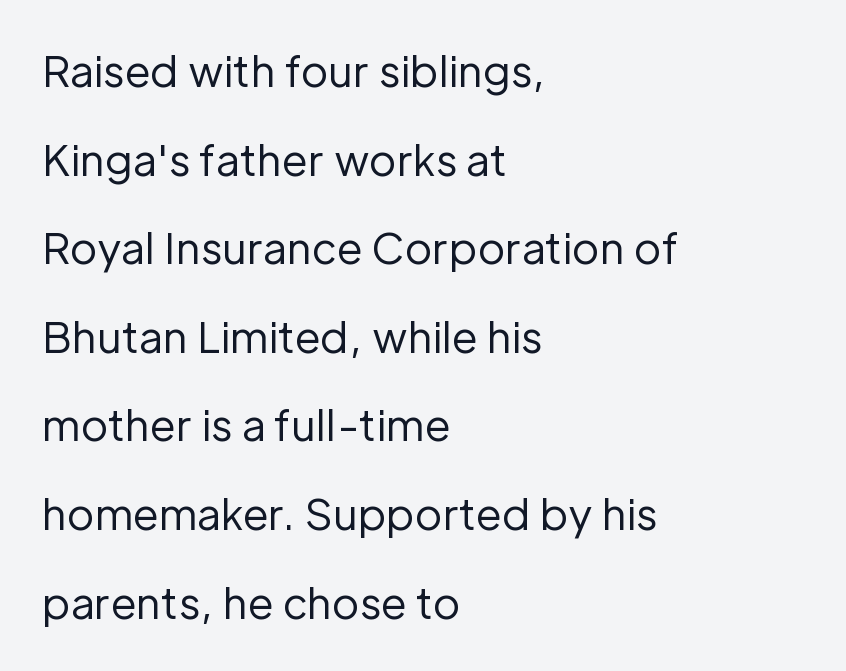
The image shows 42 px regular-weight sans-serif type, upright; set left-aligned, loose line spacing (2.11x), normal letter spacing, not underlined; low stroke contrast and a medium x-height.
